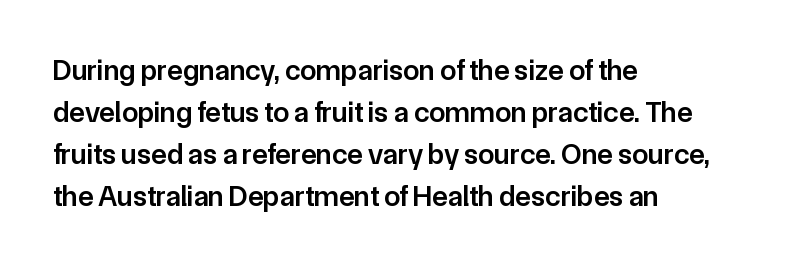
The image shows 29 px semibold sans-serif type, upright; set left-aligned, normal line spacing (1.45x), normal letter spacing, not underlined; low stroke contrast and a medium x-height.
